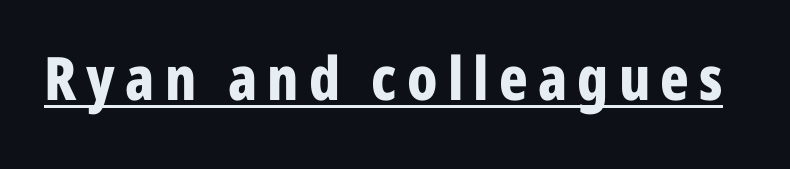
Q: Is the text bold? A: Yes.
Q: Is the text italic (slanted)? A: No, it is upright.
Q: Is the typeface a serif or a sans-serif typeface? A: Sans-serif.
Q: Is the text underlined? A: Yes.
Q: Width (condensed, normal, or wide)? A: Condensed.
Q: Stroke contrast? A: Low.
Q: x-height? A: Medium.
Q: Monospaced? A: No.
